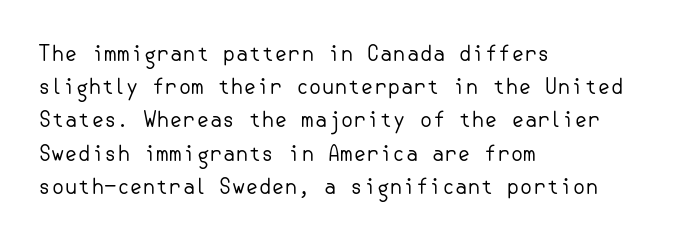
The face looks like a standard text weight, possibly lighter. Short and long lines alike share a common starting point at left. Vertically, the passage feels balanced, rows spaced as you'd expect. A bare baseline throughout the passage. Here the glyphs are tracked normally, forming tight word shapes.
